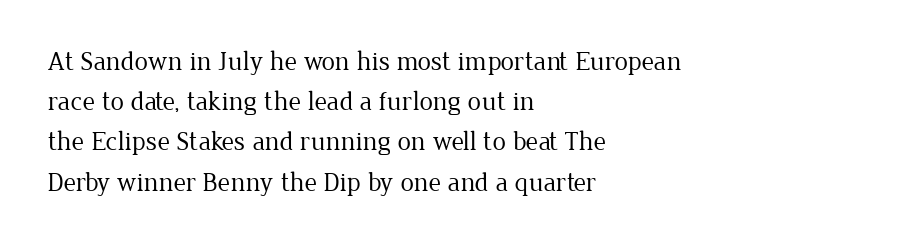
The image shows 27 px text type, upright; set left-aligned, normal line spacing (1.49x), normal letter spacing, not underlined.
